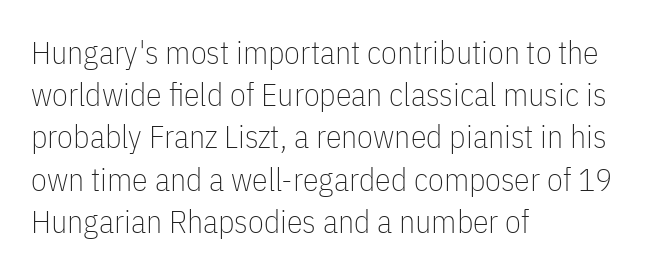
{"serif": "no", "italic": "no", "bold": "no", "weight": "thin", "width": "condensed", "stroke_contrast": "low", "x_height": "medium", "monospaced": "no", "underline": "no", "align": "left", "line_spacing": "normal", "line_spacing_ratio": 1.32, "letter_spacing": "normal", "letter_spacing_em": 0.0, "glyph_px": 32}
